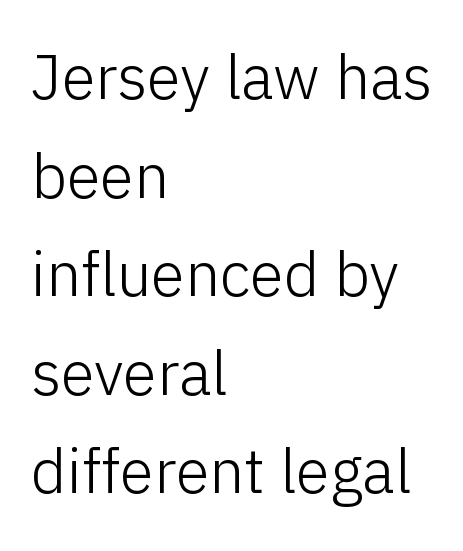
The image shows 62 px light sans-serif type, upright; set left-aligned, normal line spacing (1.59x), normal letter spacing, not underlined; low stroke contrast and a medium x-height.
